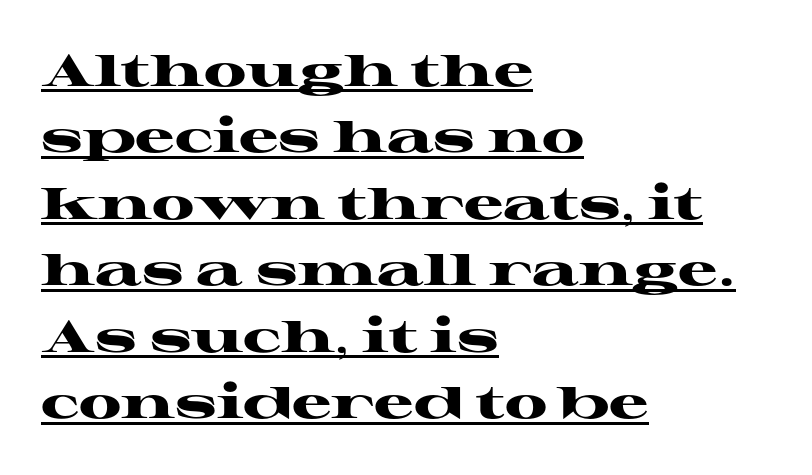
The image shows 44 px heavy, wide serif type, upright; set left-aligned, normal line spacing (1.51x), normal letter spacing, underlined; high stroke contrast and a medium x-height.
